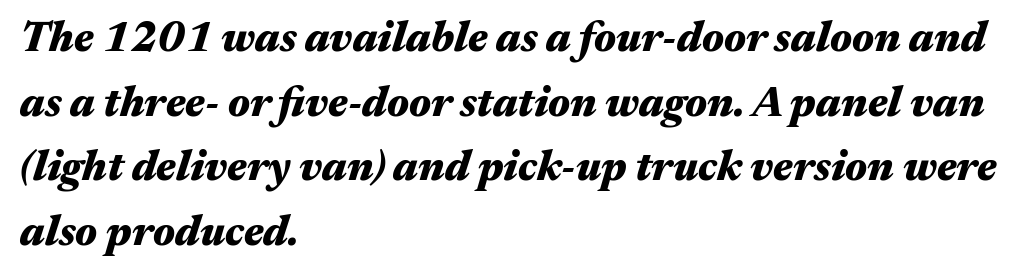
Q: Is the text bold? A: Yes.
Q: Is the text italic (slanted)? A: Yes, it leans right by about 17 degrees.
Q: Is the text underlined? A: No.
Q: How is the paragraph aligned? A: Left-aligned.
Q: Is the spacing between letters normal or unusually wide? A: Normal.
Q: Is the spacing between lines tight, normal or loose? A: Normal.
Q: Width (condensed, normal, or wide)? A: Wide.
Q: Stroke contrast? A: Medium.
Q: x-height? A: Medium.
Q: Monospaced? A: No.
